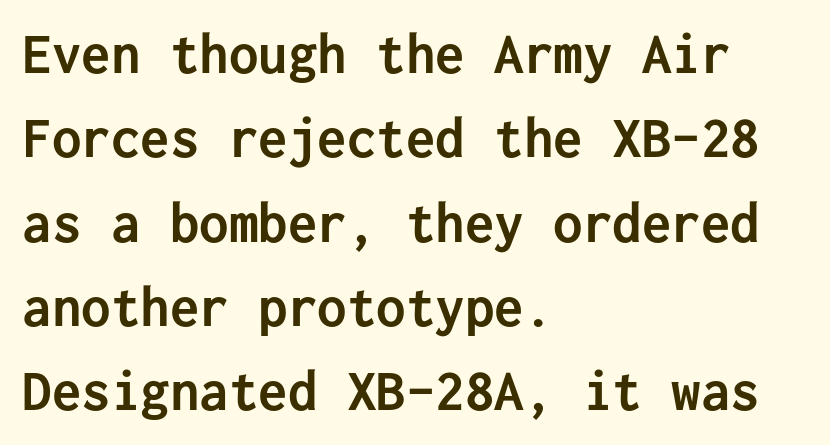
The image shows 59 px semibold sans-serif type, upright, monospaced; set left-aligned, normal line spacing (1.43x), normal letter spacing, not underlined; low stroke contrast and a medium x-height.
